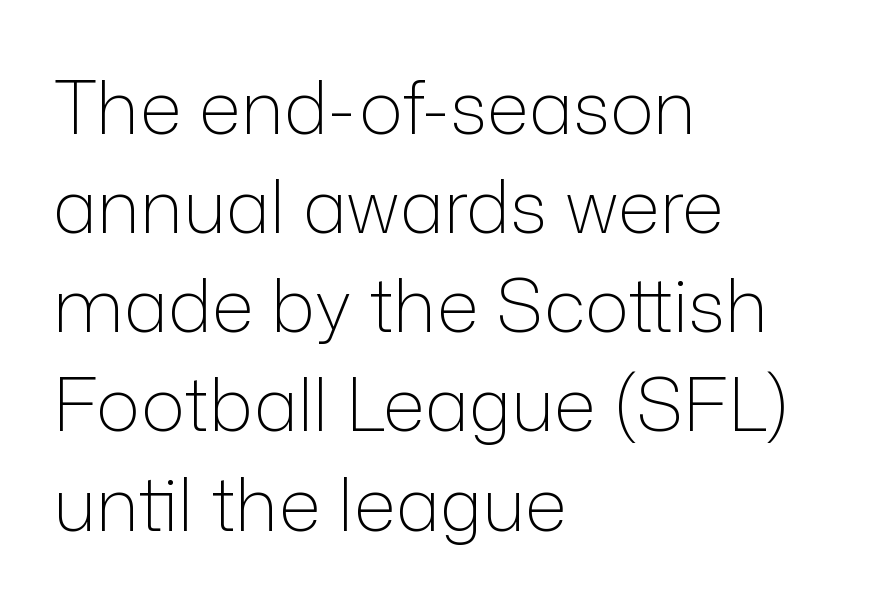
Beneath every word, the page is bare. The rendering anchors every line to the left-hand side. How would I describe the line gaps? Plain and ordinary. In terms of letterspacing, this is plain default setting. A typesetter would mark this as roman, not italic. The face used here is proportionally spaced, like ordinary book or web type.
